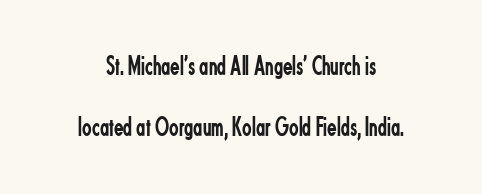
Notice the wide empty band between every row — that's loose leading. When letters stand straight like this, we call the style roman or upright. Looks like regular typesetting: each glyph gets only the width it needs. Summary of weight: not heavy and not bold. Default kerning and tracking; the words read as compact shapes. Has an underline been added? It has not.
